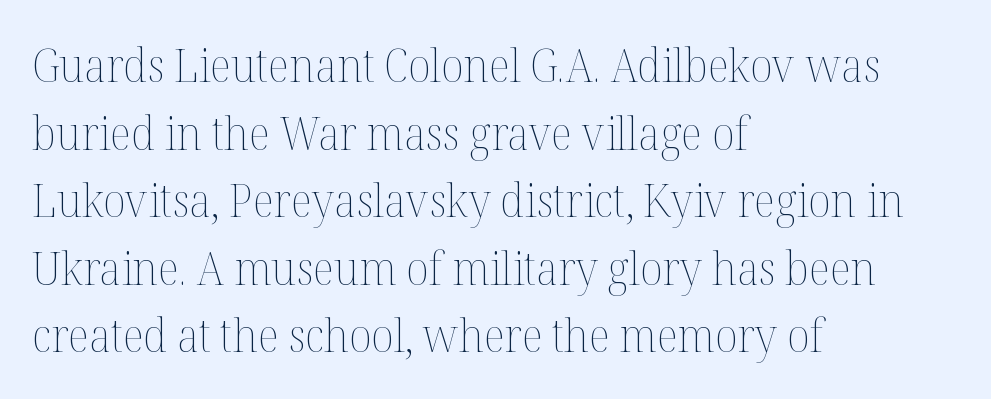
Q: Is the text bold? A: No.
Q: Is the text italic (slanted)? A: No, it is upright.
Q: Is the text underlined? A: No.
Q: How is the paragraph aligned? A: Left-aligned.
Q: Is the spacing between letters normal or unusually wide? A: Normal.
Q: Is the spacing between lines tight, normal or loose? A: Normal.
Q: Width (condensed, normal, or wide)? A: Normal.
Q: Stroke contrast? A: Medium.
Q: x-height? A: Medium.
Q: Monospaced? A: No.
